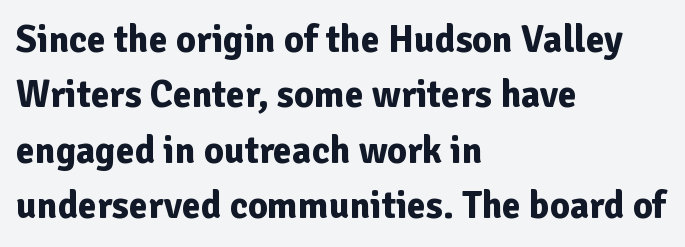
The image shows 38 px bold sans-serif type, upright; set left-aligned, normal line spacing (1.46x), normal letter spacing, not underlined; low stroke contrast and a medium x-height.
